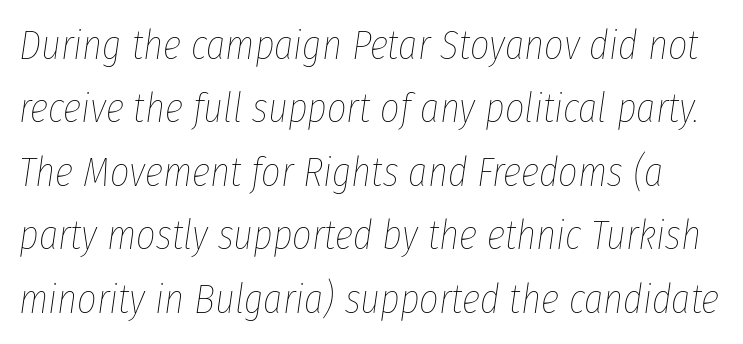
Nobody drew a line under any word here. Posture: slanted. Honestly, the row spacing looks completely unremarkable. The cut favours lightness, reaching ordinary text weight at its darkest.
